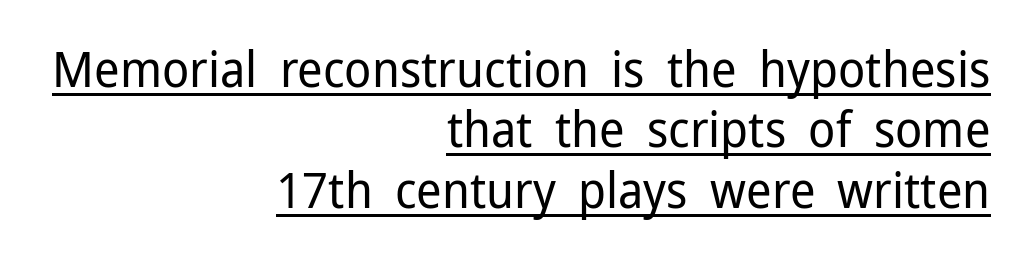
The image shows 50 px regular-weight sans-serif type, upright; set right-aligned, line spacing 1.21x, normal letter spacing, underlined; low stroke contrast and a medium x-height.
